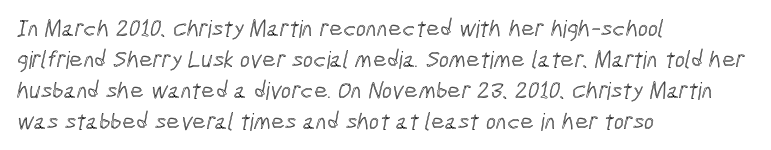
{"underline": "no", "align": "left", "line_spacing": "normal", "line_spacing_ratio": 1.29, "letter_spacing": "normal", "letter_spacing_em": 0.0, "glyph_px": 24}
